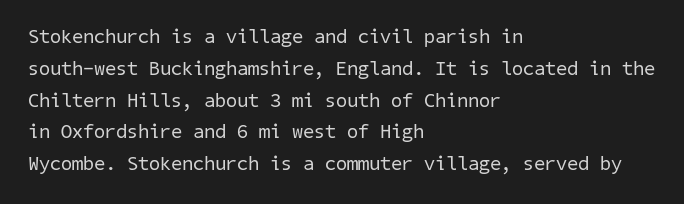
The image shows 20 px text type; set left-aligned, normal line spacing (1.59x), normal letter spacing, not underlined.
